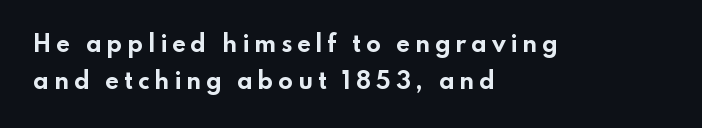
The image shows 22 px bold type, upright; set left-aligned, normal line spacing (1.67x), unusually wide letter spacing (+0.21 em), not underlined.
